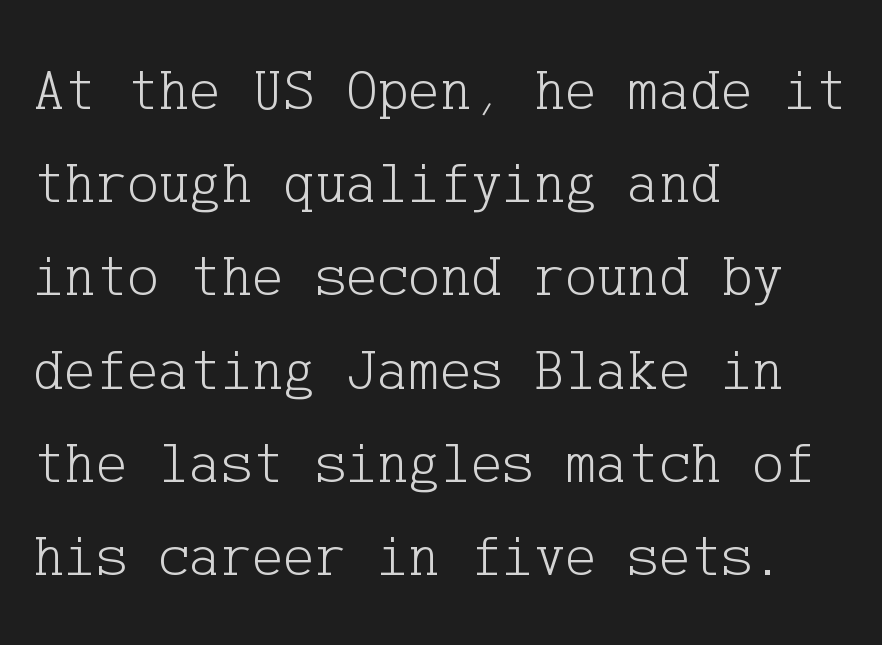
{"serif": "yes", "italic": "no", "bold": "no", "weight": "light", "width": "normal", "stroke_contrast": "low", "x_height": "medium", "underline": "no", "align": "left", "line_spacing": "normal", "line_spacing_ratio": 1.58, "letter_spacing": "normal", "letter_spacing_em": 0.0, "glyph_px": 59}
